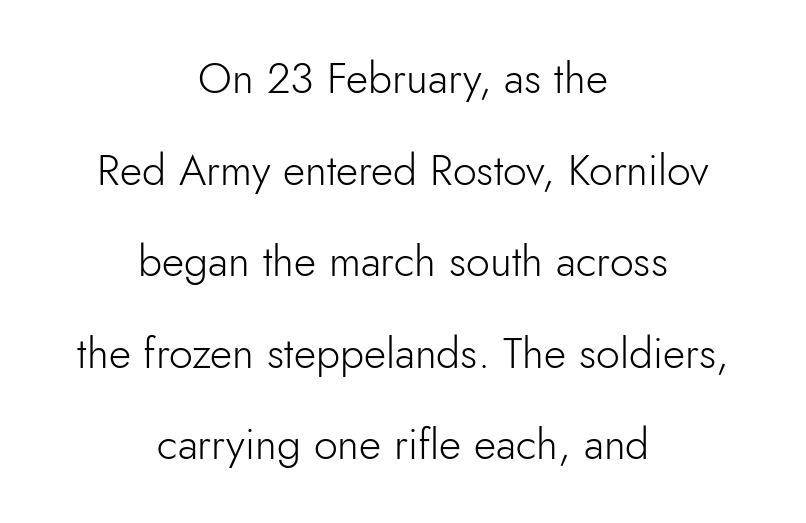
The image shows 43 px light sans-serif type, upright; set centered, loose line spacing (2.13x), normal letter spacing, not underlined; low stroke contrast and a small x-height.
